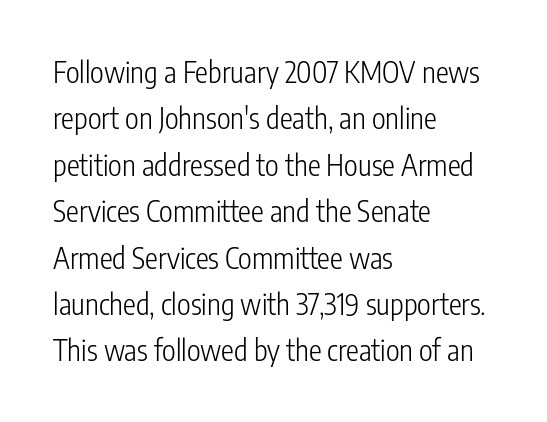
Q: Is the text bold? A: No.
Q: Is the text italic (slanted)? A: No, it is upright.
Q: Is the typeface a serif or a sans-serif typeface? A: Sans-serif.
Q: Is the text underlined? A: No.
Q: How is the paragraph aligned? A: Left-aligned.
Q: Is the spacing between letters normal or unusually wide? A: Normal.
Q: Is the spacing between lines tight, normal or loose? A: Normal.
Q: Width (condensed, normal, or wide)? A: Condensed.
Q: Stroke contrast? A: Low.
Q: x-height? A: Medium.
Q: Monospaced? A: No.
